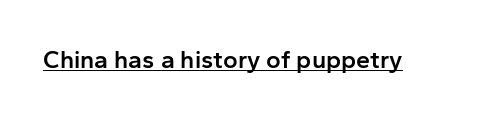
The image shows 25 px text type, upright; set normal letter spacing, underlined.
